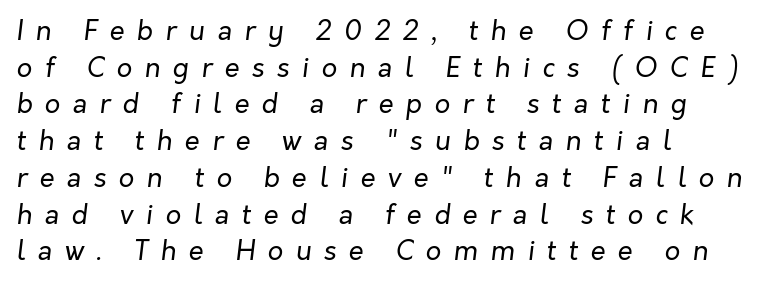
Q: Is the text bold? A: No.
Q: Is the text italic (slanted)? A: Yes, it leans right by about 7 degrees.
Q: Is the text underlined? A: No.
Q: How is the paragraph aligned? A: Left-aligned.
Q: Is the spacing between letters normal or unusually wide? A: Unusually wide.
Q: Is the spacing between lines tight, normal or loose? A: Normal.
